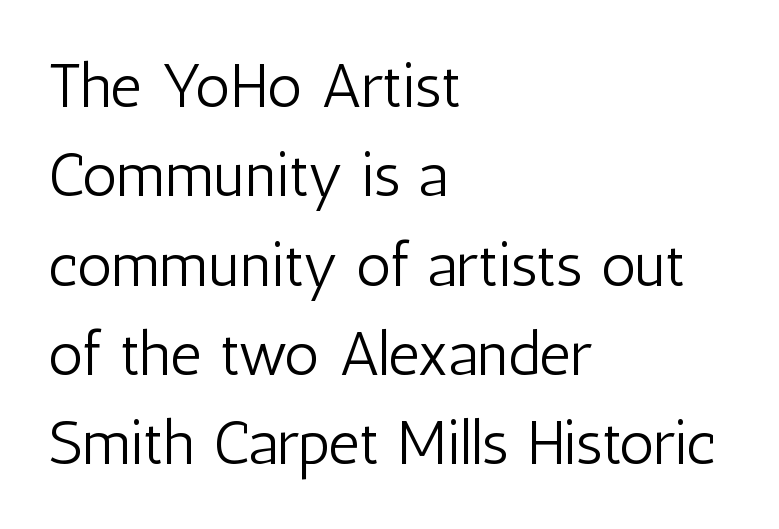
The passage shown is typed in a proportional face where columns would drift. The strip under each line holds only bare page. The rendering keeps characters at their native spacing. The rendering anchors every line to the left-hand side.
